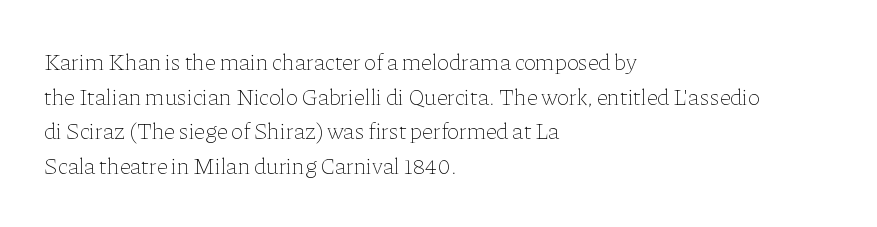
Vertical strokes here are truly vertical. Is the block centered? No — it sits flush against the left margin. Standard letterfit; no display-style spreading of the glyphs. This is not heavy type; no bold has been used.
